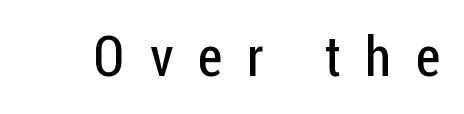
Q: Is the text bold? A: No.
Q: Is the text italic (slanted)? A: No, it is upright.
Q: Is the typeface a serif or a sans-serif typeface? A: Sans-serif.
Q: Is the text underlined? A: No.
Q: Is the spacing between letters normal or unusually wide? A: Unusually wide.
Q: Width (condensed, normal, or wide)? A: Condensed.
Q: Stroke contrast? A: Low.
Q: x-height? A: Medium.
Q: Monospaced? A: No.
